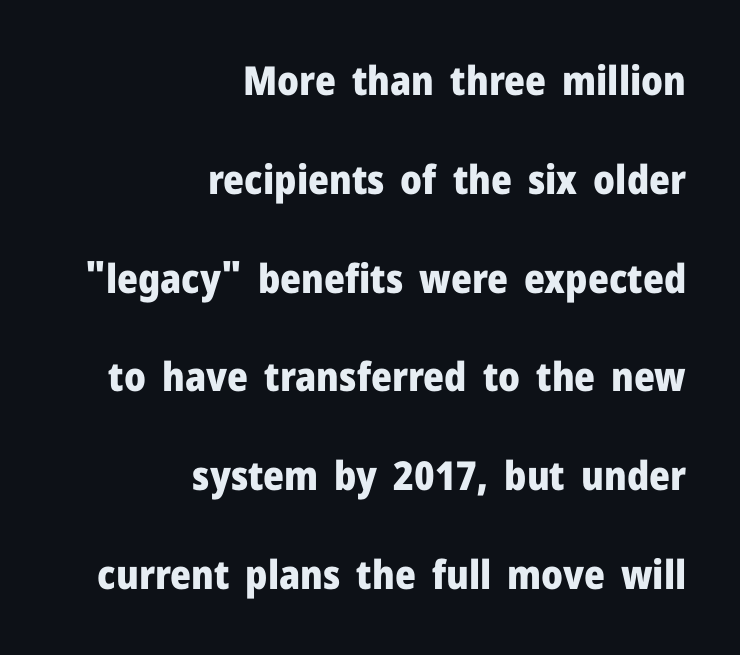
Honestly, the rows look like they've been pulled way apart. The passage shown is typed in a proportional face where columns would drift. Weight: bold. Each row of text sits above clean, open space. How are the letters spaced? Ordinarily, with no added tracking.
